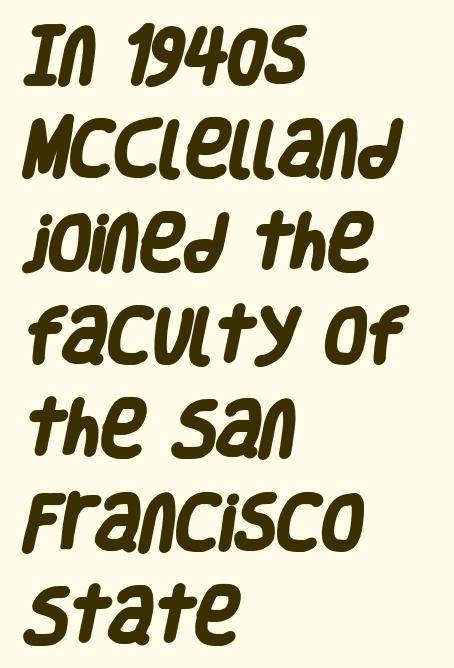
{"serif": "no", "bold": "yes", "weight": "heavy", "width": "condensed", "stroke_contrast": "low", "x_height": "large", "monospaced": "no", "underline": "no", "align": "left", "line_spacing": "normal", "line_spacing_ratio": 1.53, "letter_spacing": "normal", "letter_spacing_em": 0.0, "glyph_px": 61}
